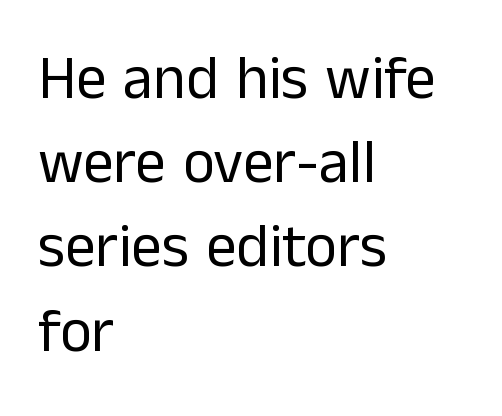
Q: Is the text bold? A: No.
Q: Is the text italic (slanted)? A: No, it is upright.
Q: Is the typeface a serif or a sans-serif typeface? A: Sans-serif.
Q: Is the text underlined? A: No.
Q: How is the paragraph aligned? A: Left-aligned.
Q: Is the spacing between letters normal or unusually wide? A: Normal.
Q: Is the spacing between lines tight, normal or loose? A: Normal.
Q: Width (condensed, normal, or wide)? A: Normal.
Q: Stroke contrast? A: Low.
Q: x-height? A: Medium.
Q: Monospaced? A: No.
